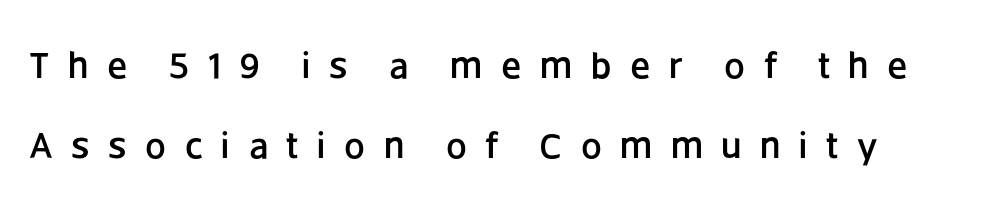
{"serif": "no", "italic": "no", "width": "normal", "stroke_contrast": "low", "x_height": "large", "monospaced": "no", "underline": "no", "align": "left", "line_spacing": "loose", "line_spacing_ratio": 2.16, "letter_spacing": "wide", "letter_spacing_em": 0.5, "glyph_px": 37}
